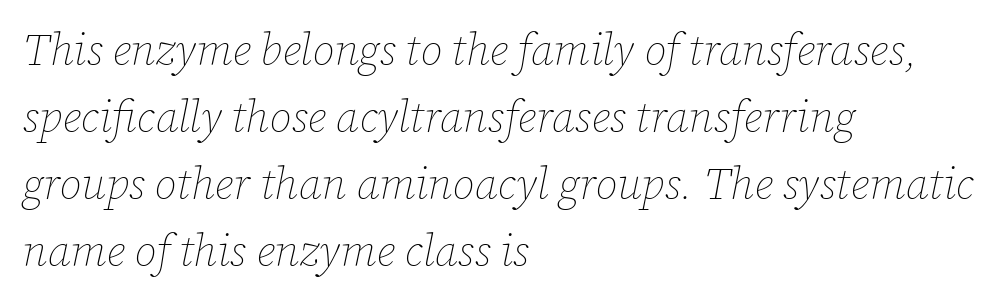
Q: Is the text bold? A: No.
Q: Is the text italic (slanted)? A: Yes, it leans right by about 12 degrees.
Q: Is the text underlined? A: No.
Q: How is the paragraph aligned? A: Left-aligned.
Q: Is the spacing between letters normal or unusually wide? A: Normal.
Q: Is the spacing between lines tight, normal or loose? A: Normal.
Q: Width (condensed, normal, or wide)? A: Normal.
Q: Stroke contrast? A: Low.
Q: x-height? A: Medium.
Q: Monospaced? A: No.
